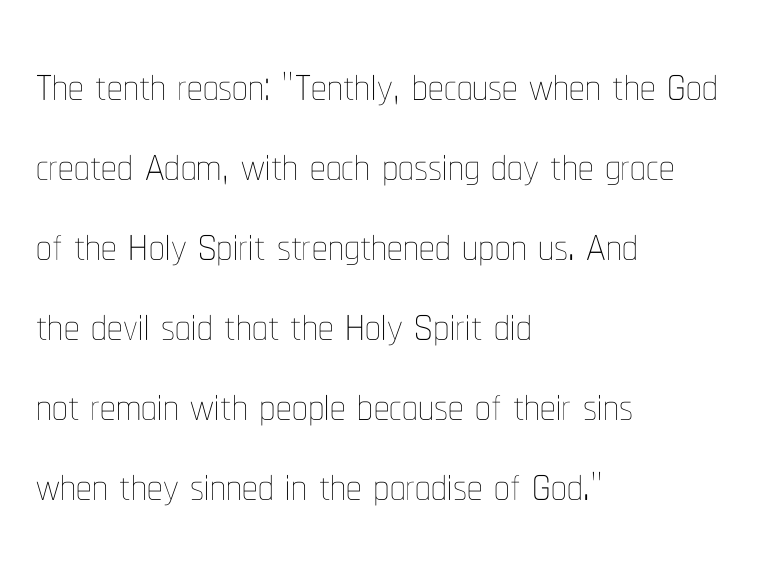
Q: Is the text bold? A: No.
Q: Is the text italic (slanted)? A: No, it is upright.
Q: Is the text underlined? A: No.
Q: How is the paragraph aligned? A: Left-aligned.
Q: Is the spacing between letters normal or unusually wide? A: Normal.
Q: Is the spacing between lines tight, normal or loose? A: Normal.
Q: Width (condensed, normal, or wide)? A: Condensed.
Q: Stroke contrast? A: Low.
Q: x-height? A: Medium.
Q: Monospaced? A: No.
